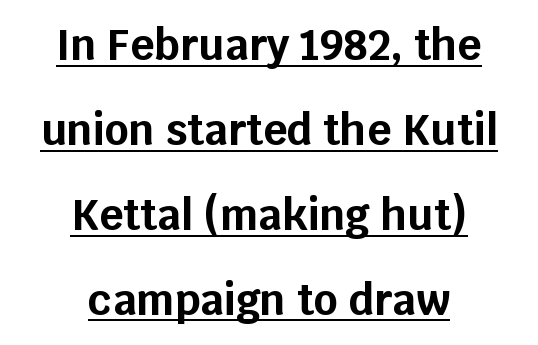
These lines are composed in type without serifs. A full-strength bold gives these letters their thick strokes. Is this a fixed-width face? No — the glyphs have proportional, varying widths. Is there any slant? The stems are plumb.
